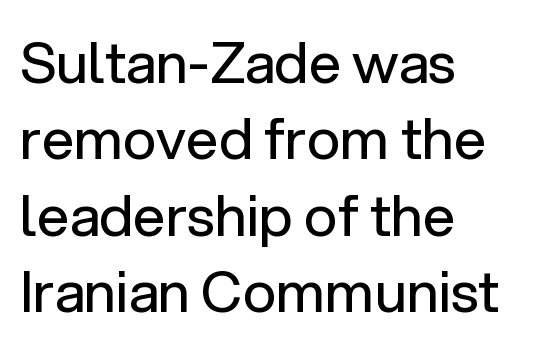
Q: Is the text bold? A: No.
Q: Is the text italic (slanted)? A: No, it is upright.
Q: Is the typeface a serif or a sans-serif typeface? A: Sans-serif.
Q: Is the text underlined? A: No.
Q: How is the paragraph aligned? A: Left-aligned.
Q: Is the spacing between letters normal or unusually wide? A: Normal.
Q: Is the spacing between lines tight, normal or loose? A: Normal.
Q: Width (condensed, normal, or wide)? A: Normal.
Q: Stroke contrast? A: Low.
Q: x-height? A: Medium.
Q: Monospaced? A: No.
